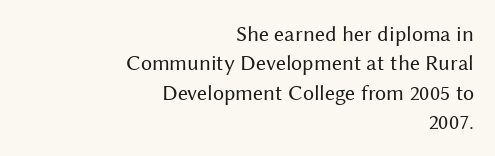
{"italic": "no", "bold": "no", "underline": "no", "align": "right", "line_spacing": "normal", "line_spacing_ratio": 1.33, "letter_spacing": "normal", "letter_spacing_em": 0.0, "glyph_px": 22}
